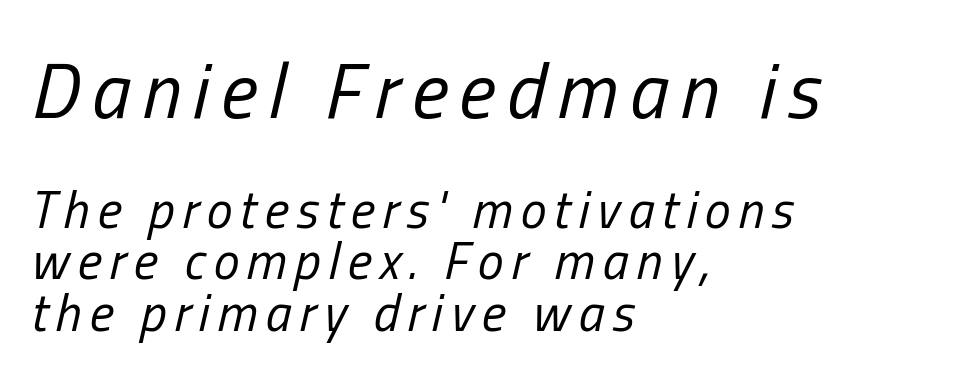
The image shows 78 px regular-weight, condensed type, italic (leaning right); set left-aligned, tight line spacing (0.99x), not underlined; the first (top) block is 1.5x larger; low stroke contrast and a medium x-height.
